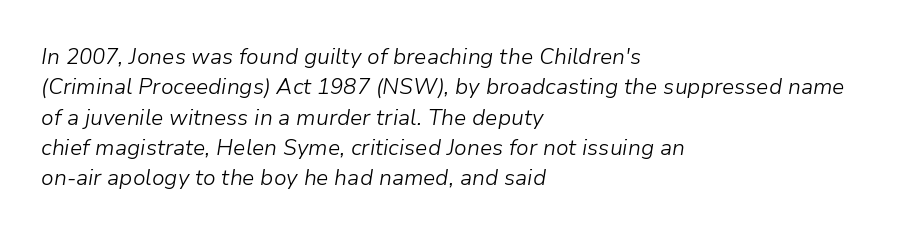
The image shows 22 px text type, italic (leaning right); set left-aligned, normal line spacing (1.38x), normal letter spacing, not underlined.
